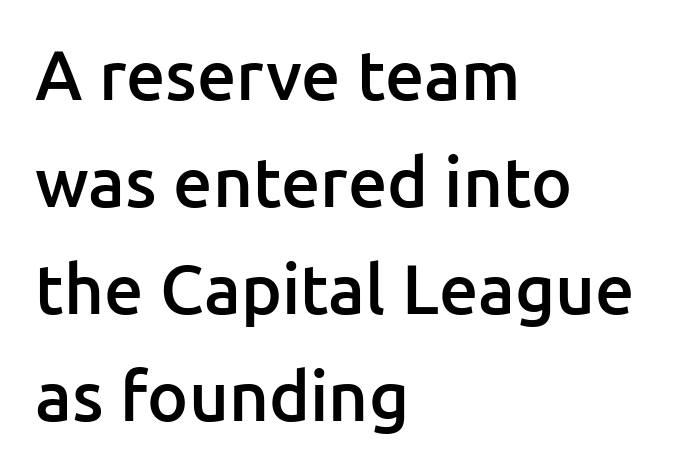
{"serif": "no", "italic": "no", "bold": "semi", "weight": "semibold", "width": "normal", "stroke_contrast": "low", "x_height": "medium", "monospaced": "no", "underline": "no", "align": "left", "line_spacing": "normal", "line_spacing_ratio": 1.55, "letter_spacing": "normal", "letter_spacing_em": 0.0, "glyph_px": 69}
